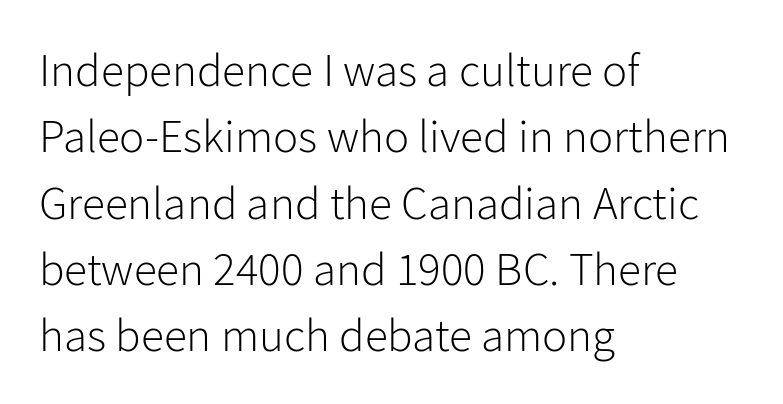
The image shows 47 px light sans-serif type, upright; set left-aligned, normal line spacing (1.41x), normal letter spacing, not underlined; low stroke contrast and a medium x-height.
